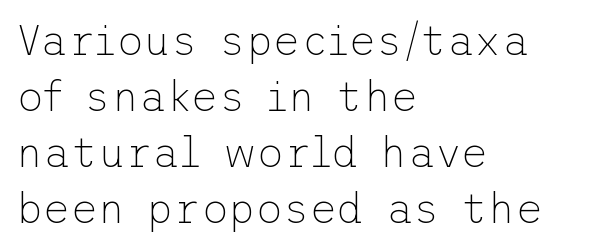
The image shows 42 px thin sans-serif type, upright; set left-aligned, normal line spacing (1.33x), normal letter spacing, not underlined; low stroke contrast and a medium x-height.
